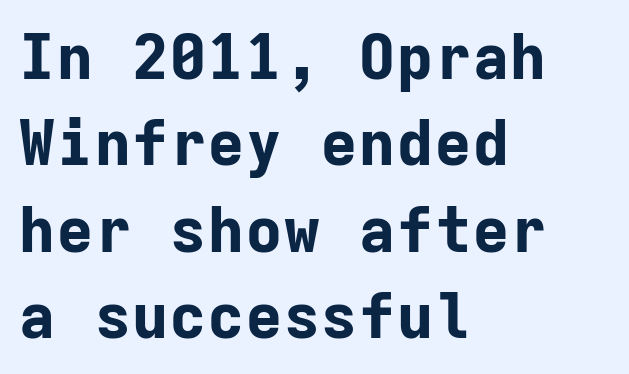
{"serif": "no", "italic": "no", "bold": "yes", "weight": "bold", "width": "normal", "stroke_contrast": "low", "x_height": "medium", "monospaced": "yes", "underline": "no", "align": "left", "line_spacing": "normal", "line_spacing_ratio": 1.37, "letter_spacing": "normal", "letter_spacing_em": 0.0, "glyph_px": 63}
